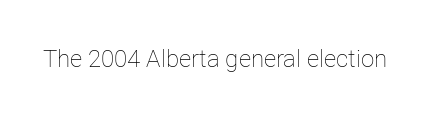
Only glyphs here, with clear space below each row. Notice how the stems are strictly vertical — no italics here. Between one letter and the next there's only the usual sliver of space. Is this a heavy cut? Hardly; it is regular or lighter.
